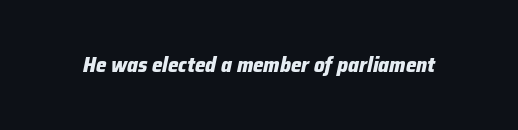
Underlining? Definitely not there. The glyphs have the mass of a bold cut. Is the letter spacing exaggerated? No — it looks like the ordinary default. Slant detected: the letters are inclined.
